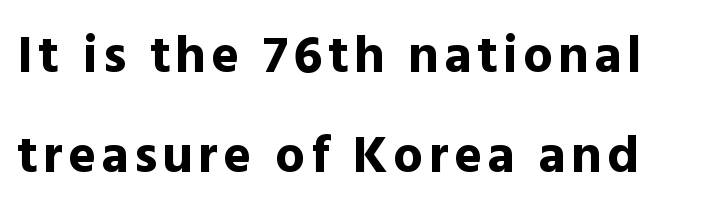
The font is running at its bold setting. The specimen reads as upright at a glance. Bare-footed words on every line. You could not count columns in this text — the font is proportionally spaced. Classification — sans serif.
